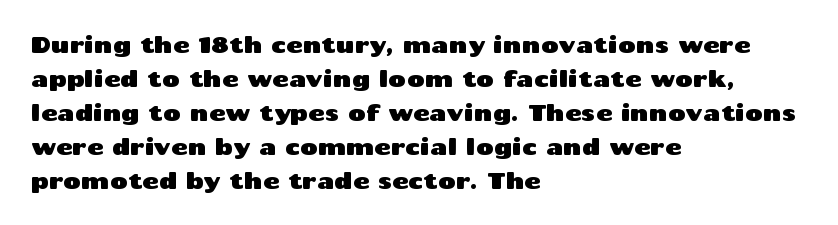
Inter-character spacing is left at the font's built-in metrics. A bare baseline throughout the passage. The typography opts for an upright posture over an oblique one. Casual observation: everything's shoved over to the left.
